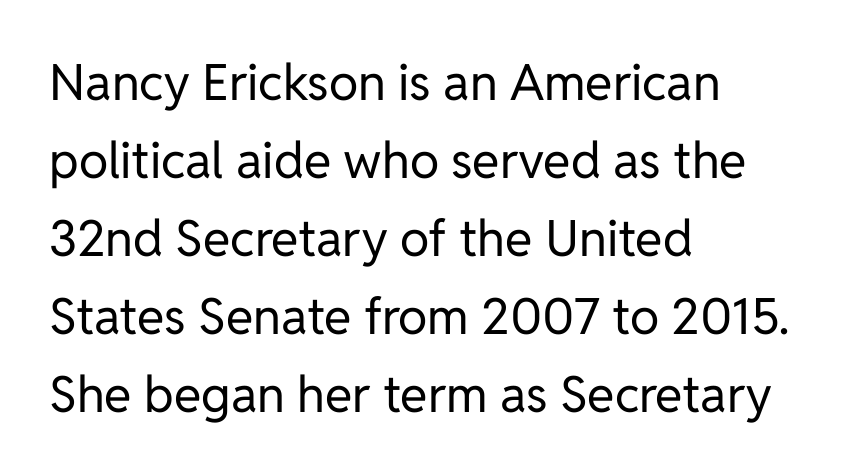
If you measured baseline to baseline, you'd find a middling distance. Is the letter spacing exaggerated? No — it looks like the ordinary default. These lines stack with their left ends in a neat column. Grotesque or geometric, the face here clearly has no serifs. Stems here are at most as thick as an everyday book face. The letters stand upright; this is a roman face.
